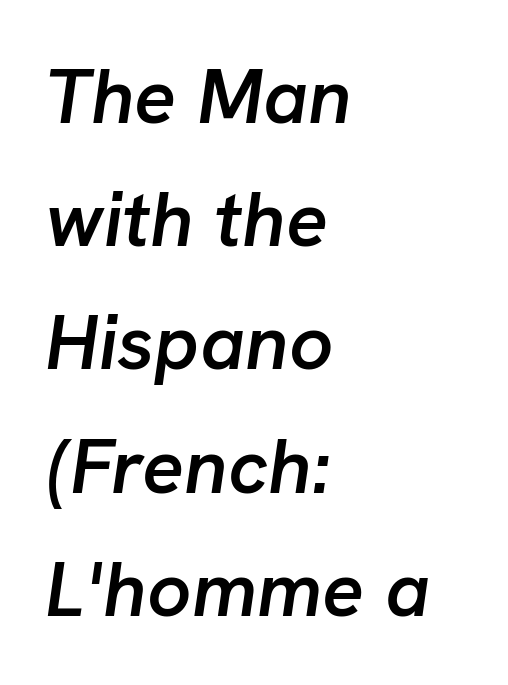
The rows are spaced the way most documents space them. The face used here has a pronounced slope to its letters. Glance below the letters and you will spot only blank space. Spacing between characters is what you'd get straight out of the box.
